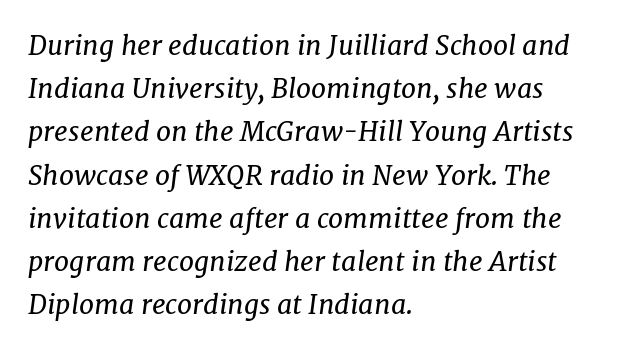
The area under the type is left untouched. Casual observation: everything's shoved over to the left. No chunkiness to these letters — they're not bold. The vertical gap from one line to the next is medium.
